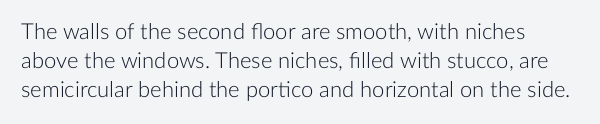
It's the straight-up-and-down kind of type. Only glyphs here, with clear space below each row. What stands out about the letter spacing? Nothing — it is the standard amount. Stem width sits at or under what a default text font uses.
